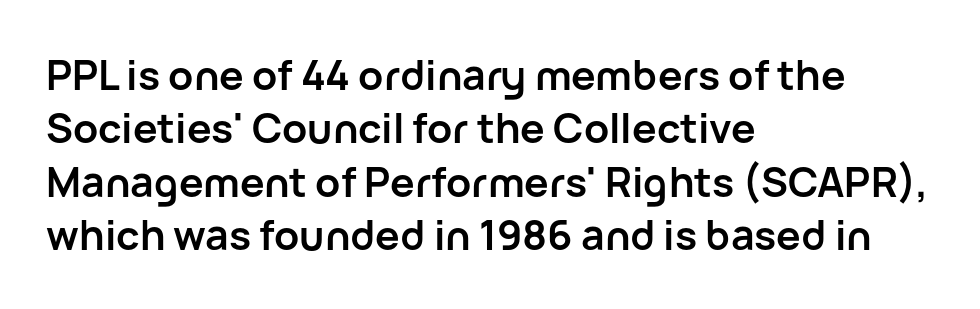
The image shows 41 px semibold sans-serif type, upright; set left-aligned, normal line spacing (1.3x), normal letter spacing, not underlined; low stroke contrast and a medium x-height.
